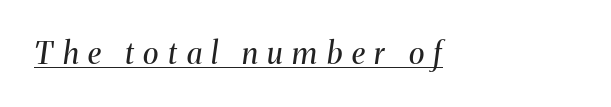
Q: Is the text bold? A: No.
Q: Is the text italic (slanted)? A: Yes, it leans right by about 8 degrees.
Q: Is the typeface a serif or a sans-serif typeface? A: Serif.
Q: Is the text underlined? A: Yes.
Q: Is the spacing between letters normal or unusually wide? A: Unusually wide.
Q: Width (condensed, normal, or wide)? A: Normal.
Q: Stroke contrast? A: Medium.
Q: x-height? A: Medium.
Q: Monospaced? A: No.
